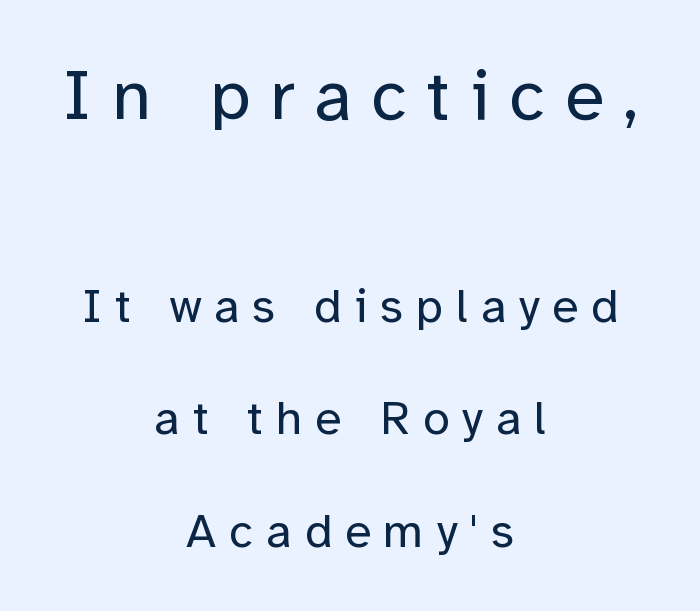
The image shows 72 px regular-weight sans-serif type, upright; set centered, loose line spacing (2.34x), unusually wide letter spacing (+0.27 em), not underlined; the first (top) block is 1.5x larger; low stroke contrast and a medium x-height.
